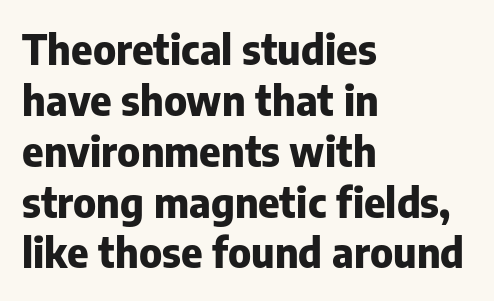
The image shows 41 px heavy sans-serif type, upright; set left-aligned, line spacing 1.24x, normal letter spacing, not underlined; low stroke contrast and a medium x-height.
